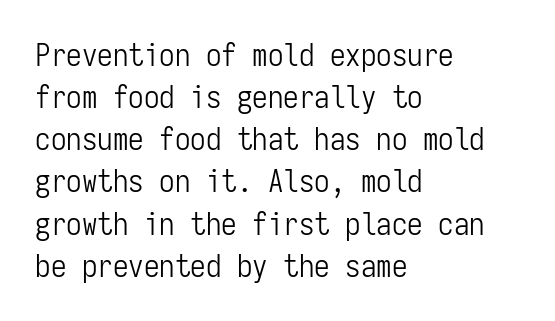
Nothing unusual about the tracking: characters are spaced as the font intends. Weight: not bold — regular or lighter. The letters carry no serifs — their stems end cleanly without finishing strokes. The passage shown is typed in a monospace face where columns stay perfectly aligned.
